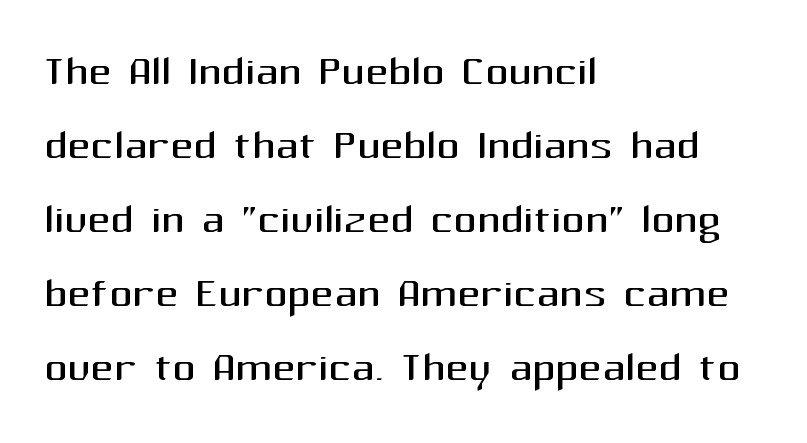
The image shows 57 px regular-weight sans-serif type, upright; set left-aligned, normal line spacing (1.3x), normal letter spacing, not underlined; medium stroke contrast and a medium x-height.
